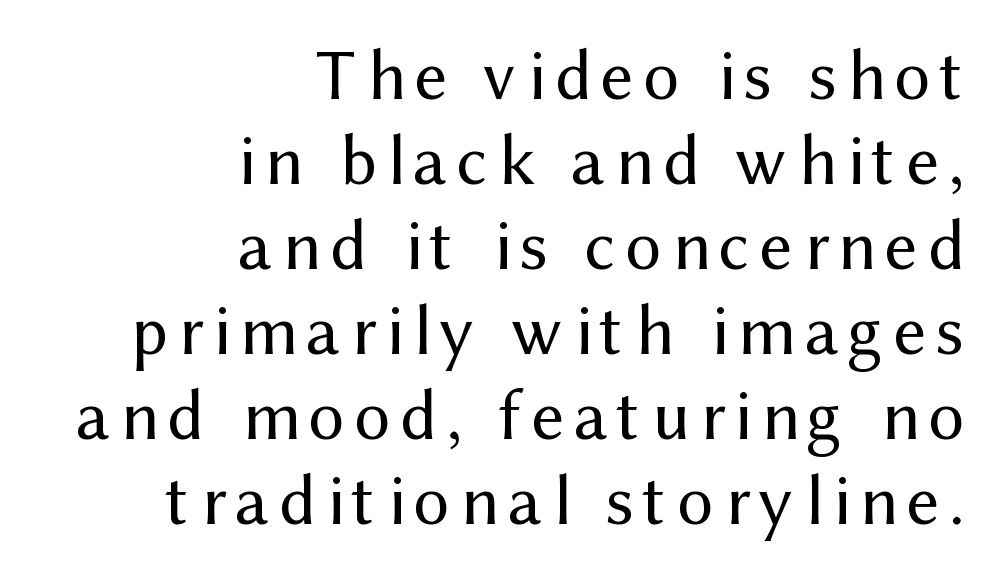
Q: Is the text bold? A: No.
Q: Is the text italic (slanted)? A: No, it is upright.
Q: Is the typeface a serif or a sans-serif typeface? A: Sans-serif.
Q: Is the text underlined? A: No.
Q: How is the paragraph aligned? A: Right-aligned.
Q: Width (condensed, normal, or wide)? A: Normal.
Q: Stroke contrast? A: Medium.
Q: x-height? A: Medium.
Q: Monospaced? A: No.
